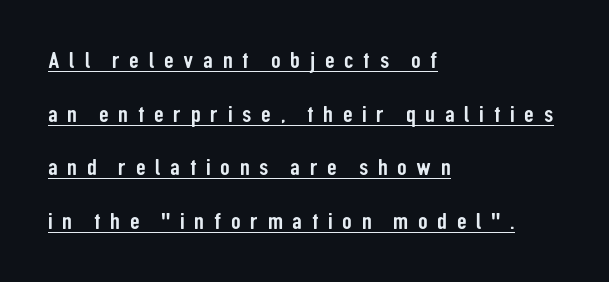
Q: Is the text italic (slanted)? A: No, it is upright.
Q: Is the text underlined? A: Yes.
Q: How is the paragraph aligned? A: Left-aligned.
Q: Is the spacing between letters normal or unusually wide? A: Unusually wide.
Q: Is the spacing between lines tight, normal or loose? A: Loose.
